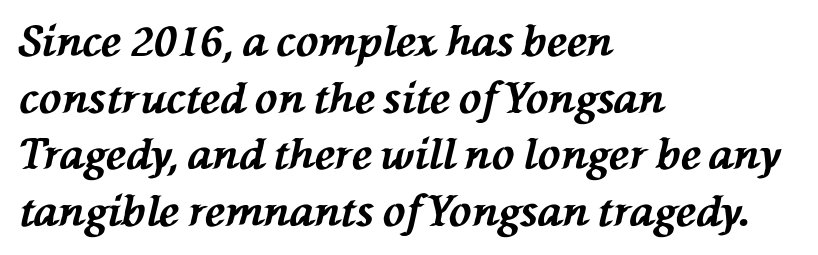
The image shows 42 px bold type, italic (leaning left); set left-aligned, normal line spacing (1.35x), normal letter spacing, not underlined; medium stroke contrast and a medium x-height.
